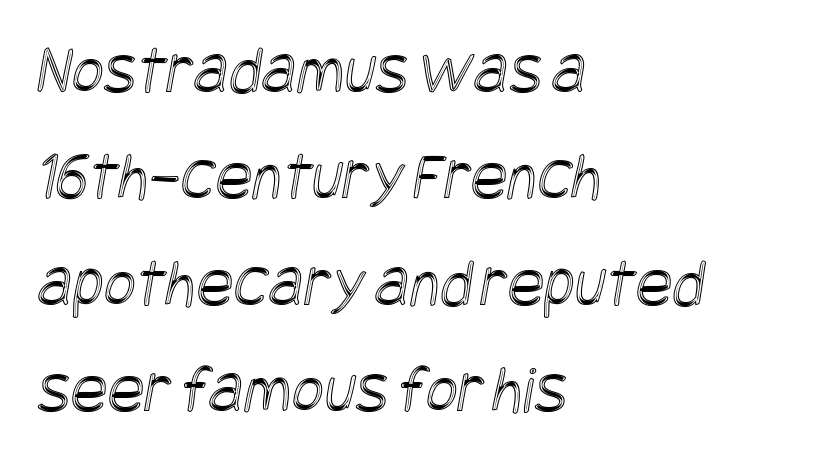
The image shows 69 px condensed type; set left-aligned, normal line spacing (1.54x), normal letter spacing, not underlined; a large x-height.
